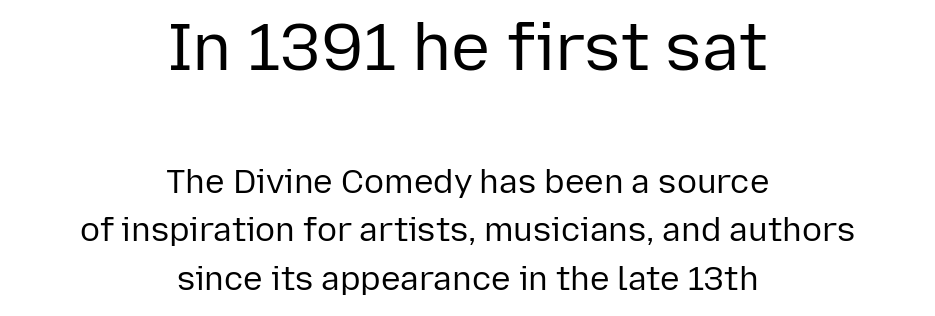
The image shows 66 px regular-weight sans-serif type, upright; set centered, normal line spacing (1.46x), normal letter spacing, not underlined; the first (top) block is 2.0x larger; low stroke contrast and a medium x-height.
